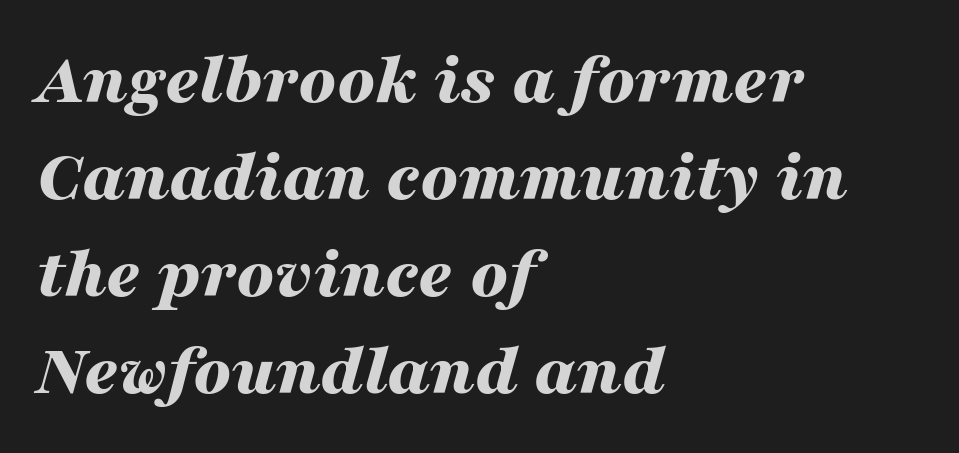
Does the weight exceed regular? Yes, all the way to bold. A bare baseline throughout the passage. Reading down the block, your eye returns to a fixed left position each line. Whoever set this chose a conventional vertical rhythm. Tall strokes in this sample are angled rather than plumb.
